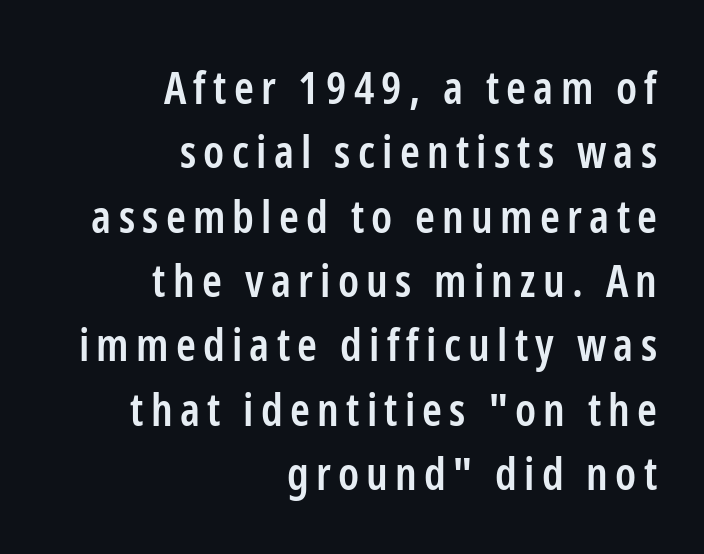
The image shows 45 px semibold, condensed sans-serif type, upright; set right-aligned, normal line spacing (1.43x), not underlined; low stroke contrast and a medium x-height.
